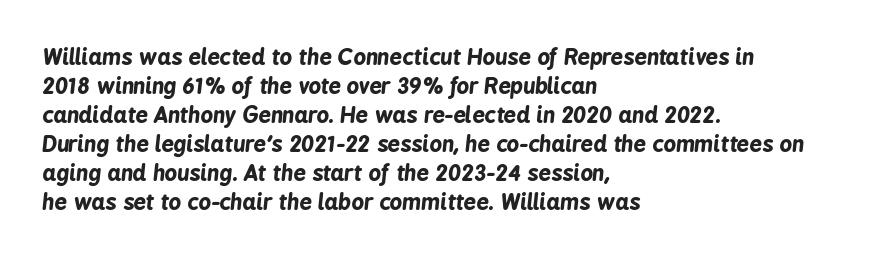
The specimen reads as italic at a glance. The gap between lines stays unmarked. Stroke thickness is high; the sample reads as a true bold. Casual observation: everything's shoved over to the left. Default kerning and tracking; the words read as compact shapes.
